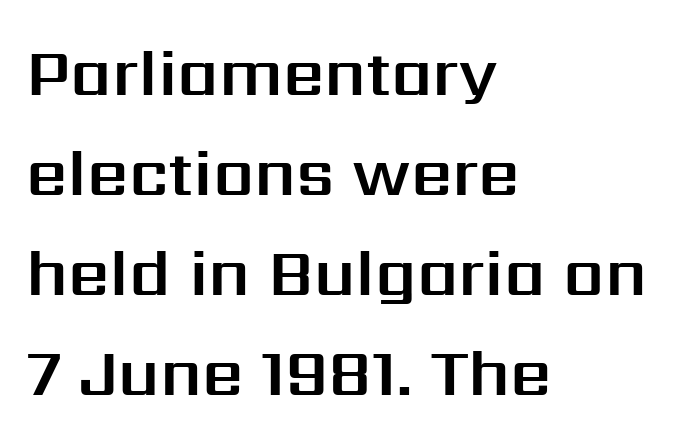
The text block is weighted toward the left margin, trailing off unevenly rightward. Underlining? Definitely not there. In terms of letterform style, serifs are entirely absent. Words appear dense and cohesive because spacing is normal. The passage shown is typed in a proportional face where columns would drift. The vertical gap from one line to the next is medium.
